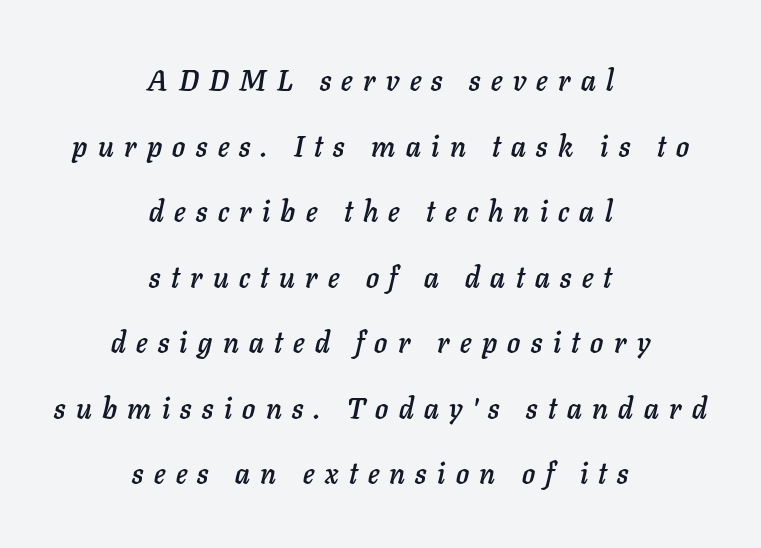
Q: Is the text italic (slanted)? A: Yes, it leans right by about 11 degrees.
Q: Is the text underlined? A: No.
Q: How is the paragraph aligned? A: Centered.
Q: Is the spacing between letters normal or unusually wide? A: Unusually wide.
Q: Is the spacing between lines tight, normal or loose? A: Loose.
Q: Width (condensed, normal, or wide)? A: Normal.
Q: Stroke contrast? A: Low.
Q: x-height? A: Medium.
Q: Monospaced? A: No.
